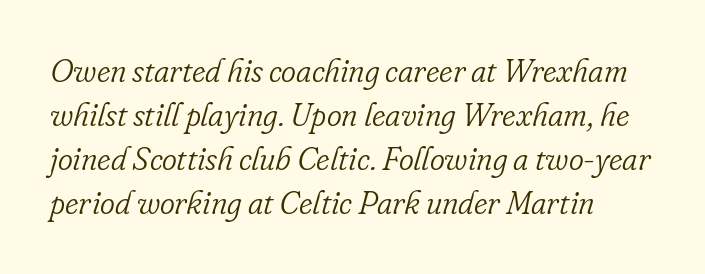
The image shows 32 px light serif type, italic (leaning right); set normal line spacing (1.38x), normal letter spacing, not underlined; low stroke contrast and a small x-height.
